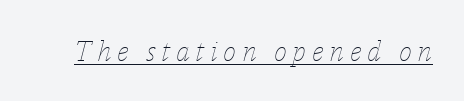
Q: Is the text bold? A: No.
Q: Is the text italic (slanted)? A: Yes, it leans right by about 14 degrees.
Q: Is the text underlined? A: Yes.
Q: Is the spacing between letters normal or unusually wide? A: Unusually wide.
Q: Width (condensed, normal, or wide)? A: Normal.
Q: Stroke contrast? A: Low.
Q: x-height? A: Medium.
Q: Monospaced? A: No.
